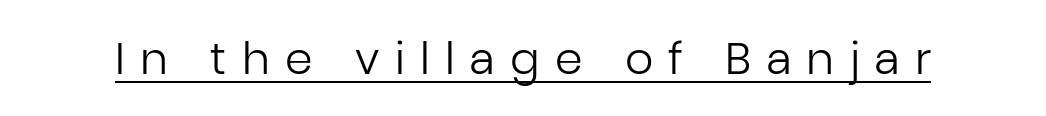
{"serif": "no", "italic": "no", "bold": "no", "weight": "regular", "width": "normal", "stroke_contrast": "low", "x_height": "medium", "monospaced": "no", "underline": "yes", "letter_spacing": "wide", "letter_spacing_em": 0.35, "glyph_px": 44}
